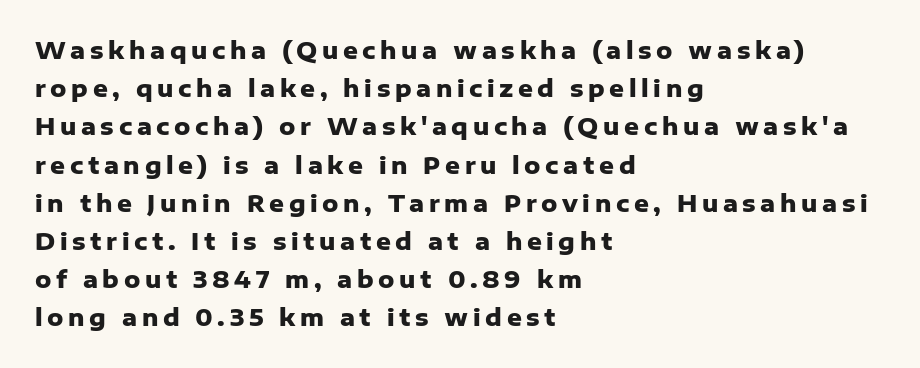
{"italic": "no", "bold": "yes", "underline": "no", "align": "left", "line_spacing": "normal", "line_spacing_ratio": 1.66, "letter_spacing": "wide", "letter_spacing_em": 0.2, "glyph_px": 23}
